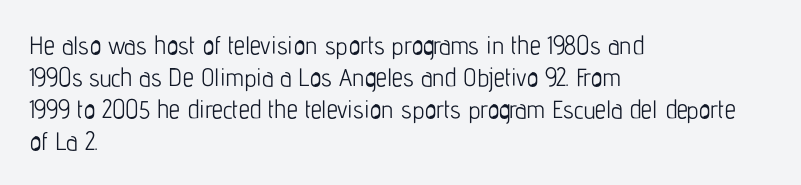
{"italic": "no", "bold": "no", "underline": "no", "align": "left", "line_spacing": "normal", "line_spacing_ratio": 1.28, "letter_spacing": "normal", "letter_spacing_em": 0.0, "glyph_px": 25}
